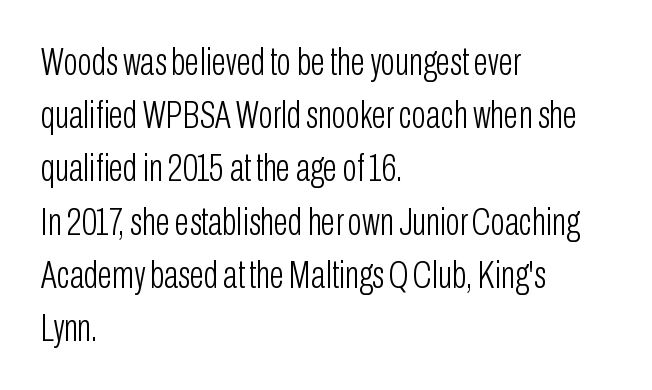
Is this a sans? Yes — the strokes have no serifs. Bare-footed words on every line. Standard letterfit; no display-style spreading of the glyphs. Here the designer chose a conventional face with non-uniform glyph widths. Baseline-to-baseline distance is the conventional proportion of letter height.
